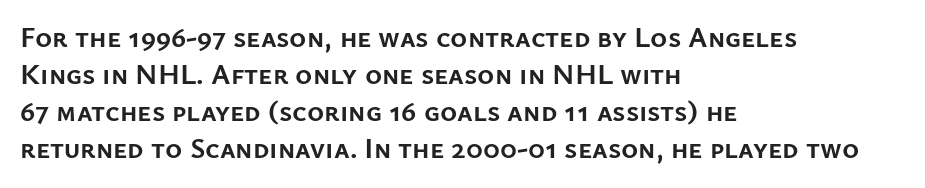
Q: Is the text bold? A: Yes.
Q: Is the text italic (slanted)? A: No, it is upright.
Q: Is the typeface a serif or a sans-serif typeface? A: Sans-serif.
Q: Is the text underlined? A: No.
Q: How is the paragraph aligned? A: Left-aligned.
Q: Is the spacing between letters normal or unusually wide? A: Normal.
Q: Is the spacing between lines tight, normal or loose? A: Normal.
Q: Width (condensed, normal, or wide)? A: Normal.
Q: Stroke contrast? A: Low.
Q: x-height? A: Medium.
Q: Monospaced? A: No.
